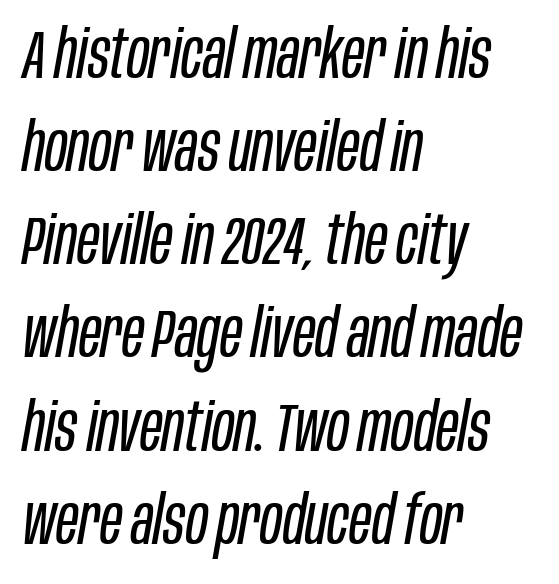
Q: Is the text bold? A: No.
Q: Is the text italic (slanted)? A: Yes, it leans right by about 10 degrees.
Q: Is the text underlined? A: No.
Q: How is the paragraph aligned? A: Left-aligned.
Q: Is the spacing between letters normal or unusually wide? A: Normal.
Q: Is the spacing between lines tight, normal or loose? A: Normal.
Q: Width (condensed, normal, or wide)? A: Condensed.
Q: Stroke contrast? A: Low.
Q: x-height? A: Large.
Q: Monospaced? A: No.
